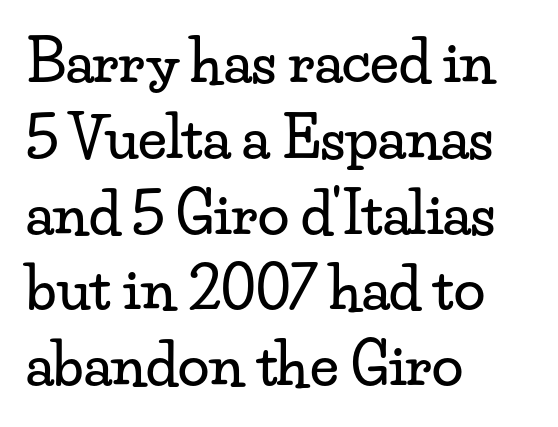
{"serif": "yes", "italic": "no", "width": "wide", "stroke_contrast": "low", "x_height": "small", "monospaced": "no", "underline": "no", "align": "left", "line_spacing": "normal", "line_spacing_ratio": 1.33, "letter_spacing": "normal", "letter_spacing_em": 0.0, "glyph_px": 57}
